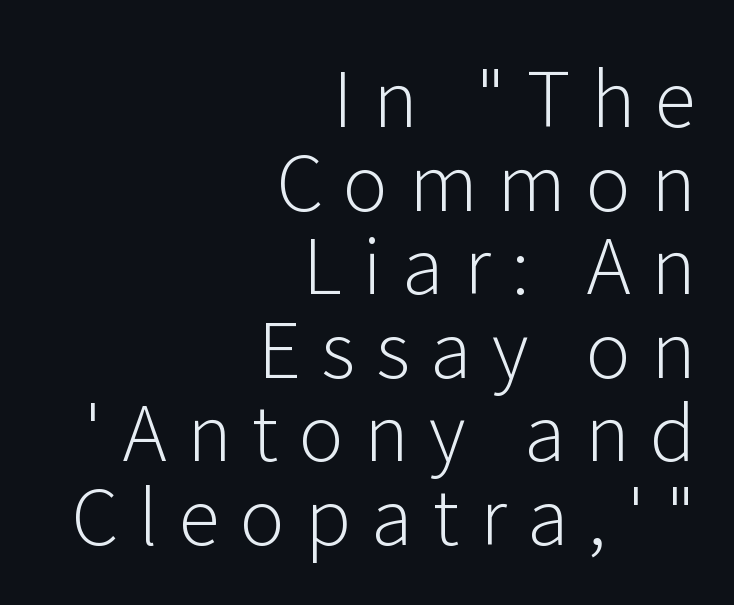
These lines stack with their right ends in a neat column. What stands out about the letter spacing? Its width — letters are far apart. Baseline-to-baseline distance is barely more than the letter height. A bare baseline throughout the passage. The letters stand straight up with perfectly vertical stems.
